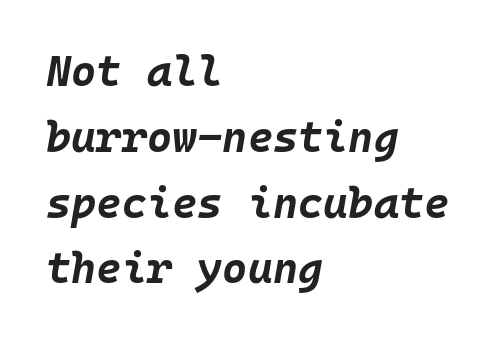
Q: Is the text bold? A: Yes.
Q: Is the text italic (slanted)? A: Yes, it leans right by about 10 degrees.
Q: Is the text underlined? A: No.
Q: How is the paragraph aligned? A: Left-aligned.
Q: Is the spacing between letters normal or unusually wide? A: Normal.
Q: Is the spacing between lines tight, normal or loose? A: Normal.
Q: Width (condensed, normal, or wide)? A: Normal.
Q: Stroke contrast? A: Low.
Q: x-height? A: Large.
Q: Monospaced? A: Yes.
